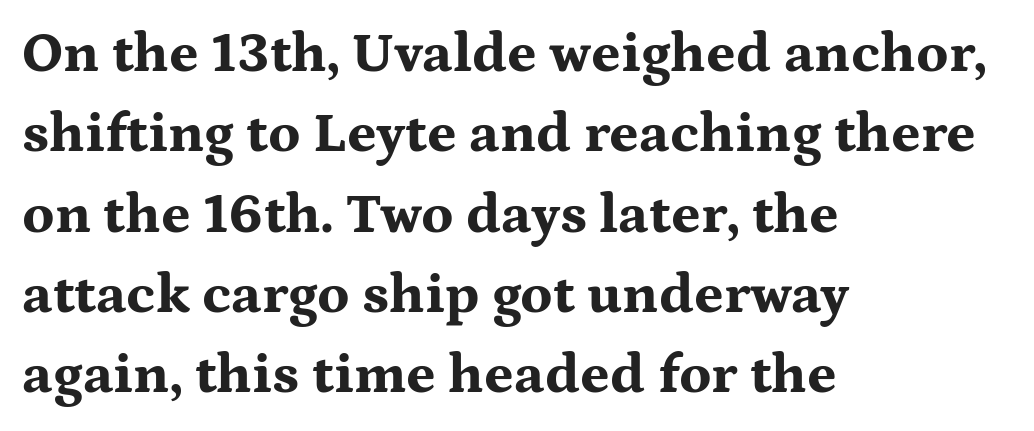
Q: Is the text bold? A: Yes.
Q: Is the text italic (slanted)? A: No, it is upright.
Q: Is the typeface a serif or a sans-serif typeface? A: Serif.
Q: Is the text underlined? A: No.
Q: How is the paragraph aligned? A: Left-aligned.
Q: Is the spacing between letters normal or unusually wide? A: Normal.
Q: Is the spacing between lines tight, normal or loose? A: Normal.
Q: Width (condensed, normal, or wide)? A: Wide.
Q: Stroke contrast? A: Medium.
Q: x-height? A: Medium.
Q: Monospaced? A: No.
